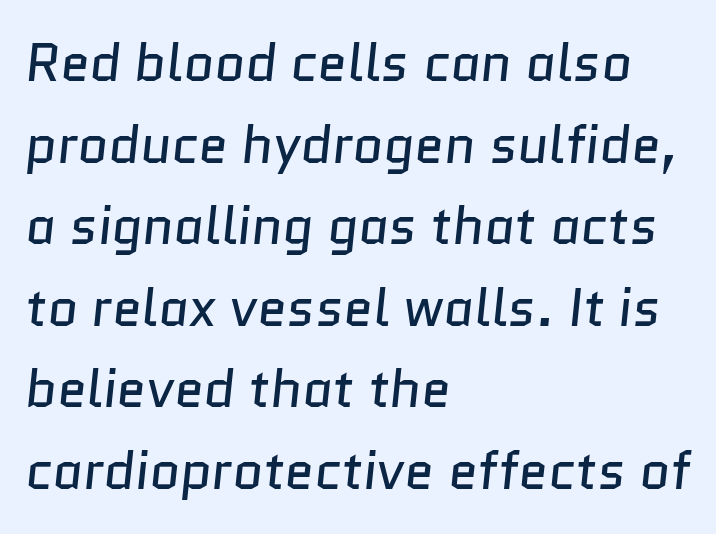
The strip under each line holds only bare page. Reading down the column, the eye jumps a familiar distance to each next line. The rendering uses natural spacing where letterforms have individual widths. Heaviness? Minimal to ordinary, like unemphasized prose. The text was rendered using a sans face with plain stroke endings.
